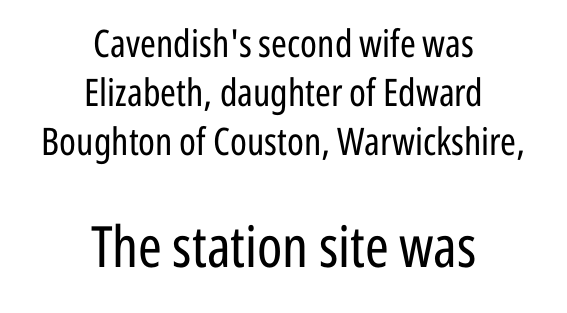
The image shows 57 px regular-weight, condensed sans-serif type, upright; set centered, normal line spacing (1.29x), normal letter spacing, not underlined; the second (bottom) block is 1.5x larger; low stroke contrast and a medium x-height.
